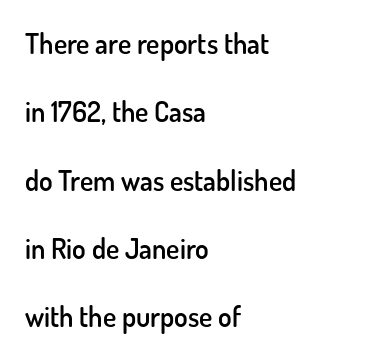
{"serif": "no", "italic": "no", "bold": "semi", "weight": "semibold", "width": "normal", "stroke_contrast": "low", "x_height": "small", "monospaced": "no", "underline": "no", "align": "left", "line_spacing": "loose", "line_spacing_ratio": 2.44, "letter_spacing": "normal", "letter_spacing_em": 0.0, "glyph_px": 28}
